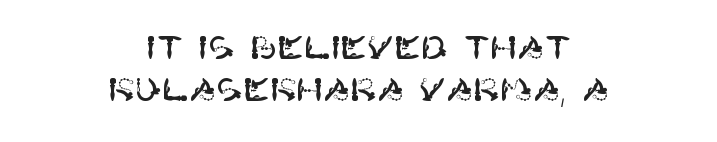
The image shows 32 px sans-serif type, upright; set centered, normal line spacing (1.31x), normal letter spacing, not underlined; high stroke contrast and a large x-height.
